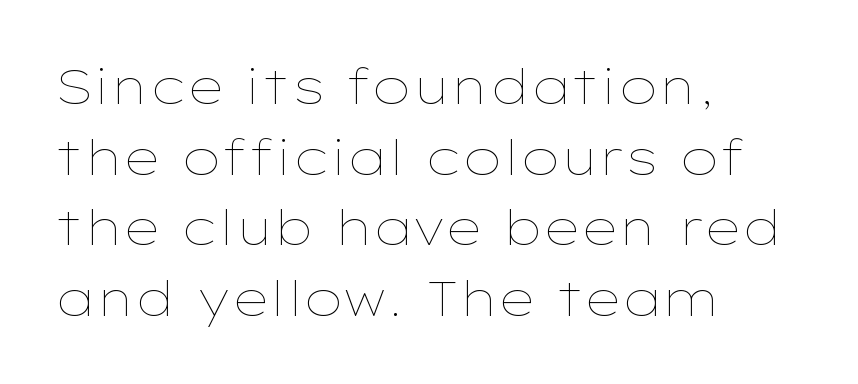
This sample uses plain, unmodified letter spacing. The paragraph shown leans on its left margin. The strokes carry an ordinary text weight at most. Descenders hang freely into open space. Quick note: interline space is typical. This sample has the flowing, uneven cadence of proportional lettering.
